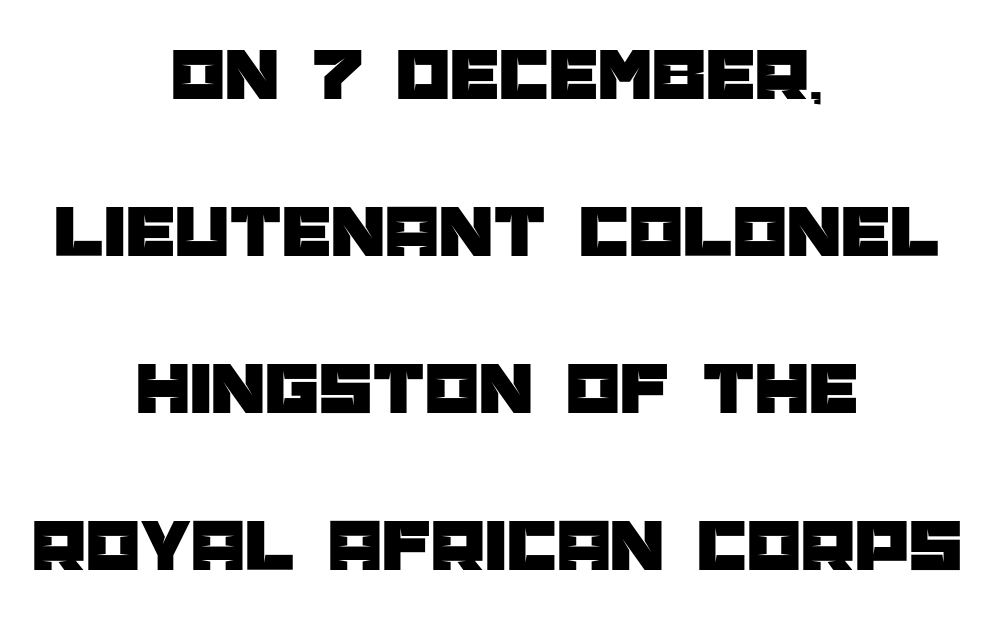
The image shows 77 px sans-serif type, upright; set centered, loose line spacing (2.04x), normal letter spacing, not underlined; low stroke contrast and a large x-height.
